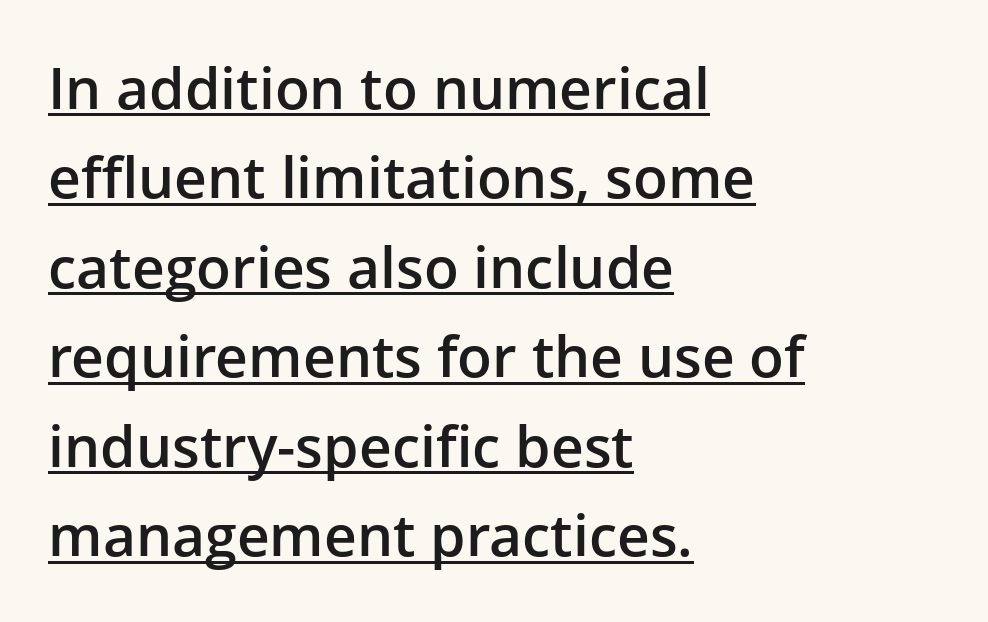
The face used here appears with an underline applied. There is no visible air inserted between adjacent glyphs. The passage is arranged the way most books set body copy — flush left. Does the leading feel generous? No, just average. Do the characters align in a grid? No, the font is proportional.
